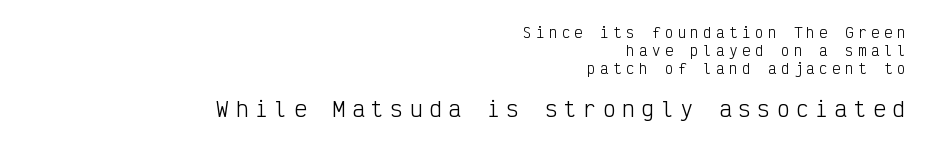
Reading down the block, your eye finds every line finishing at a fixed right position. In terms of letterspacing, this is a distinctly airy, spread setting. Small over large — that's the arrangement of the two blocks here. Quick note: underline off. Reading down the column, the eye jumps a familiar distance to each next line. Posture: straight, roman, zero tilt.
